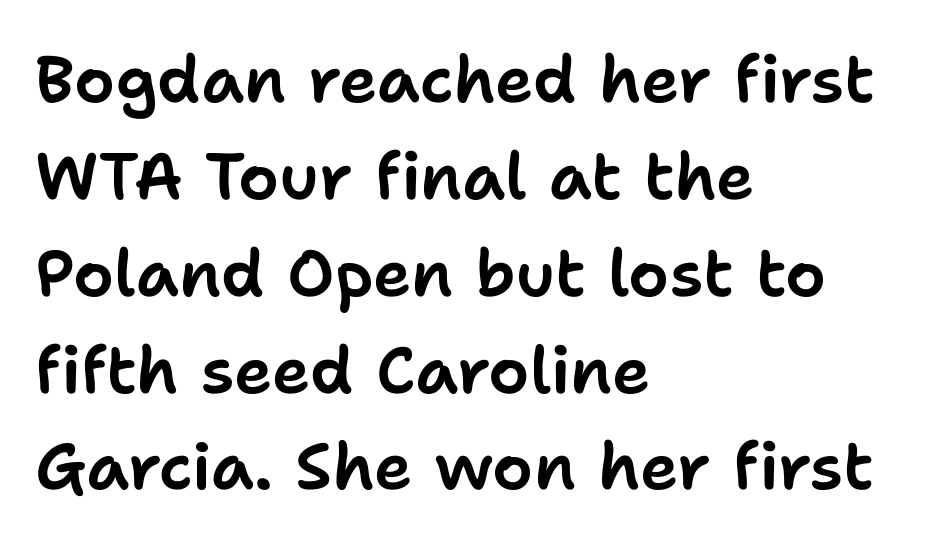
{"serif": "no", "italic": "no", "width": "normal", "stroke_contrast": "low", "x_height": "medium", "monospaced": "no", "underline": "no", "align": "left", "line_spacing": "normal", "line_spacing_ratio": 1.49, "letter_spacing": "normal", "letter_spacing_em": 0.0, "glyph_px": 65}
